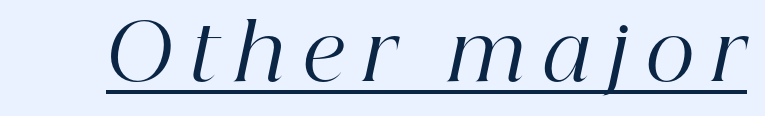
The rendering uses the underline text-decoration. The gaps between neighbouring characters are conspicuously large. A typesetter would mark this as italic. In terms of letterform style, serifs are clearly present. Stems here are at most as thick as an everyday book face. The face used here is proportionally spaced, like ordinary book or web type.
